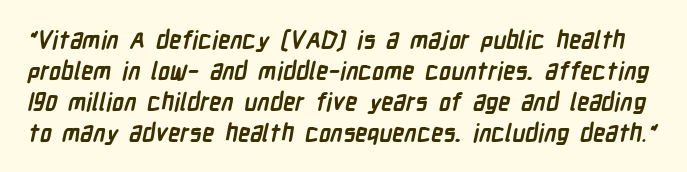
{"bold": "yes", "underline": "no", "line_spacing": "normal", "line_spacing_ratio": 1.29, "letter_spacing": "normal", "letter_spacing_em": 0.0, "glyph_px": 24}
